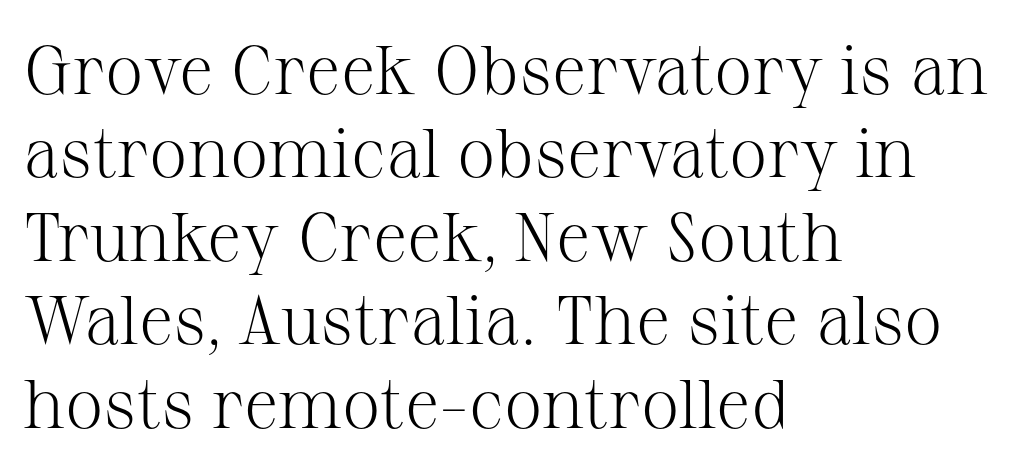
Q: Is the text bold? A: No.
Q: Is the text italic (slanted)? A: No, it is upright.
Q: Is the typeface a serif or a sans-serif typeface? A: Serif.
Q: Is the text underlined? A: No.
Q: How is the paragraph aligned? A: Left-aligned.
Q: Is the spacing between letters normal or unusually wide? A: Normal.
Q: Width (condensed, normal, or wide)? A: Normal.
Q: Stroke contrast? A: Medium.
Q: x-height? A: Medium.
Q: Monospaced? A: No.
